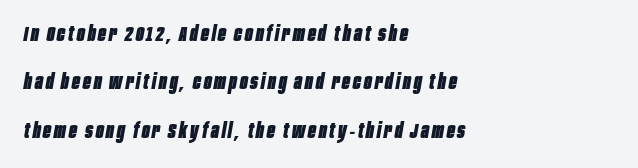
The strip under each line holds only bare page. Line starts are locked; line ends wander. Quick note: interline space is abundant. Typographic density is high because the face is bold. The font's italic variant was chosen for this text.
